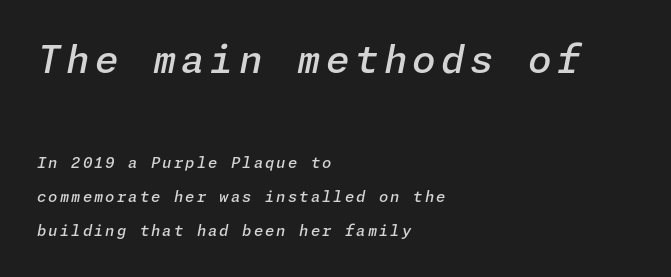
Line beginnings align vertically; line endings do not. There's an unmistakable incline to the writing here. The zone under the glyphs is completely vacant. Typographic density is moderately raised because the face is semibold.
